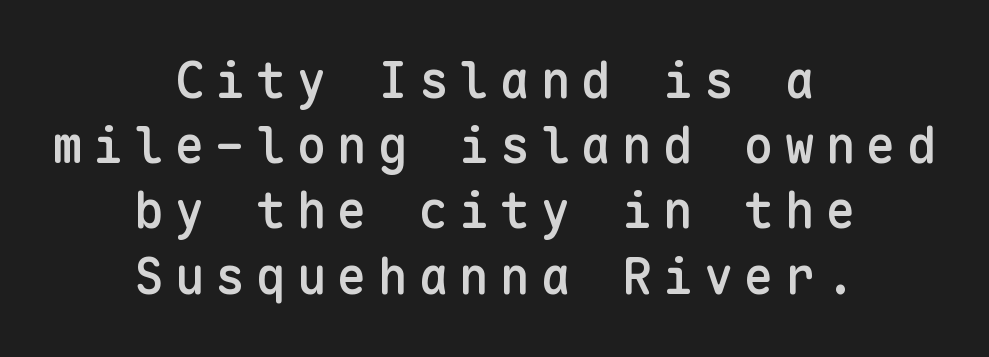
The image shows 49 px semibold sans-serif type, upright, monospaced; set centered, normal line spacing (1.33x), unusually wide letter spacing (+0.23 em), not underlined; low stroke contrast and a medium x-height.
